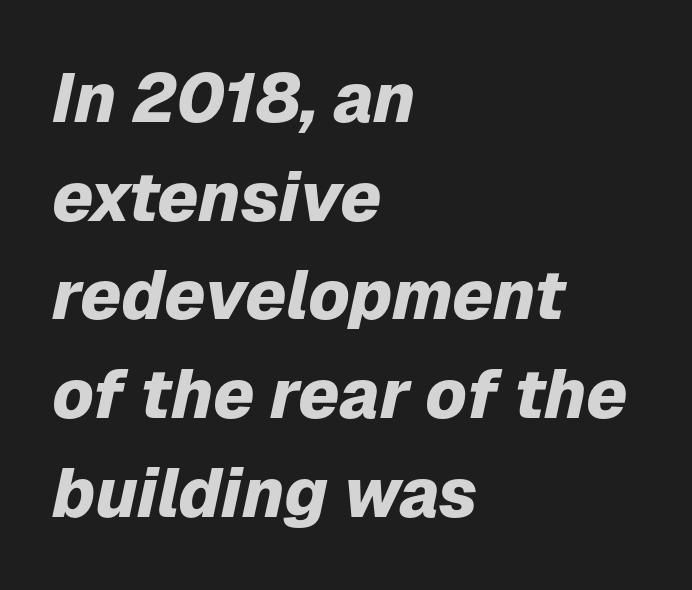
The image shows 69 px heavy type, italic (leaning right); set left-aligned, normal line spacing (1.43x), normal letter spacing, not underlined; low stroke contrast and a medium x-height.
